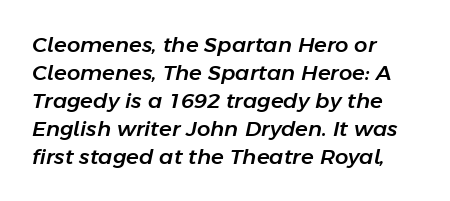
{"italic": "yes", "lean": "right", "slant_degrees": 11, "underline": "no", "align": "left", "line_spacing": "normal", "line_spacing_ratio": 1.33, "letter_spacing": "normal", "letter_spacing_em": 0.0, "glyph_px": 21}
